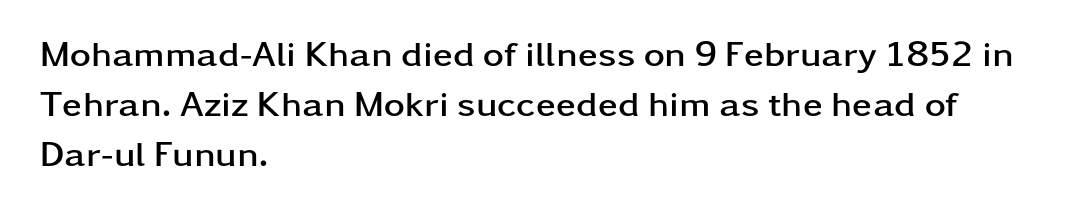
The image shows 36 px semibold, wide sans-serif type, upright; set left-aligned, normal line spacing (1.39x), normal letter spacing, not underlined; low stroke contrast and a medium x-height.
